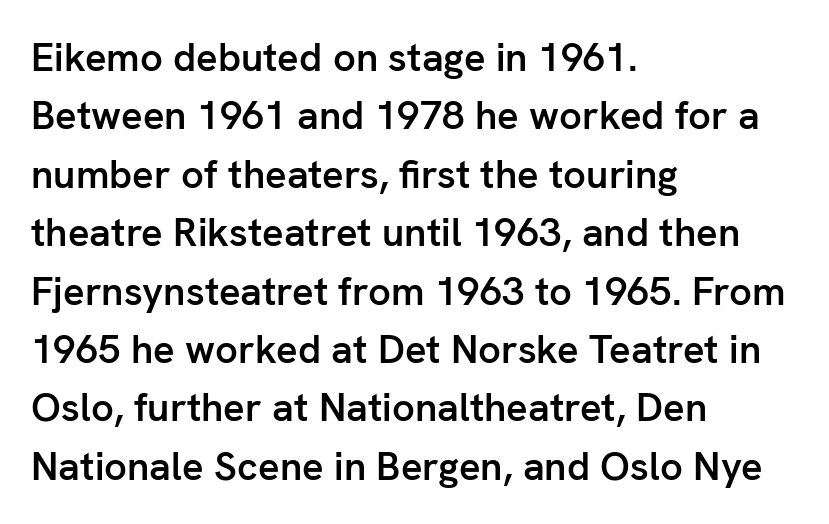
Q: Is the text bold? A: Semi-bold.
Q: Is the text italic (slanted)? A: No, it is upright.
Q: Is the typeface a serif or a sans-serif typeface? A: Sans-serif.
Q: Is the text underlined? A: No.
Q: How is the paragraph aligned? A: Left-aligned.
Q: Is the spacing between letters normal or unusually wide? A: Normal.
Q: Is the spacing between lines tight, normal or loose? A: Normal.
Q: Width (condensed, normal, or wide)? A: Normal.
Q: Stroke contrast? A: Low.
Q: x-height? A: Medium.
Q: Monospaced? A: No.
